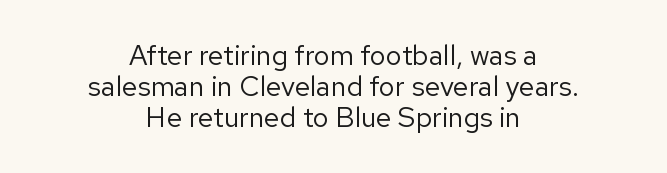
Do the characters align in a grid? No, the font is proportional. Think standard paragraph weight, or any step lighter than that. The rag falls on both sides of this text block equally. Descenders are the only things crossing below the line. Ascenders rise straight up at ninety degrees.
